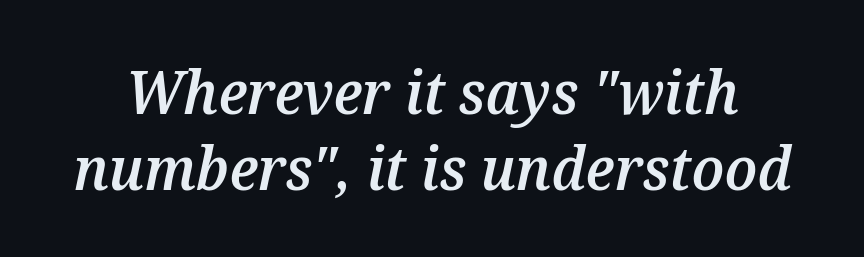
Character widths vary here, with narrow letters taking less room than wide ones. Tracking value appears to be zero — textbook default spacing. Does the leading feel generous? No, just average. Posture: slanted.
